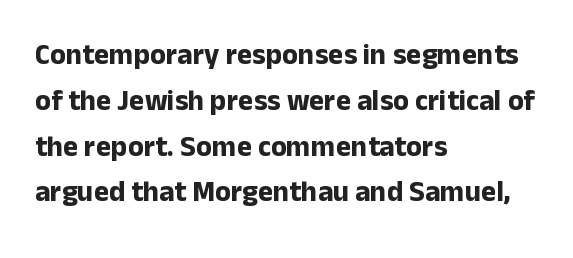
Horizontally, the lines are justified to the leading edge only. No feet cap the strokes, marking this as sans-serif type. Does the weight exceed regular? Yes, all the way to bold. No extra tracking has been applied to these lines. Clear beneath every line of the passage.
